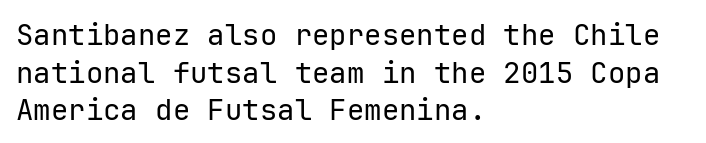
Q: Is the text bold? A: No.
Q: Is the text italic (slanted)? A: No, it is upright.
Q: Is the typeface a serif or a sans-serif typeface? A: Sans-serif.
Q: Is the text underlined? A: No.
Q: How is the paragraph aligned? A: Left-aligned.
Q: Is the spacing between letters normal or unusually wide? A: Normal.
Q: Is the spacing between lines tight, normal or loose? A: Normal.
Q: Width (condensed, normal, or wide)? A: Normal.
Q: Stroke contrast? A: Low.
Q: x-height? A: Medium.
Q: Monospaced? A: Yes.
